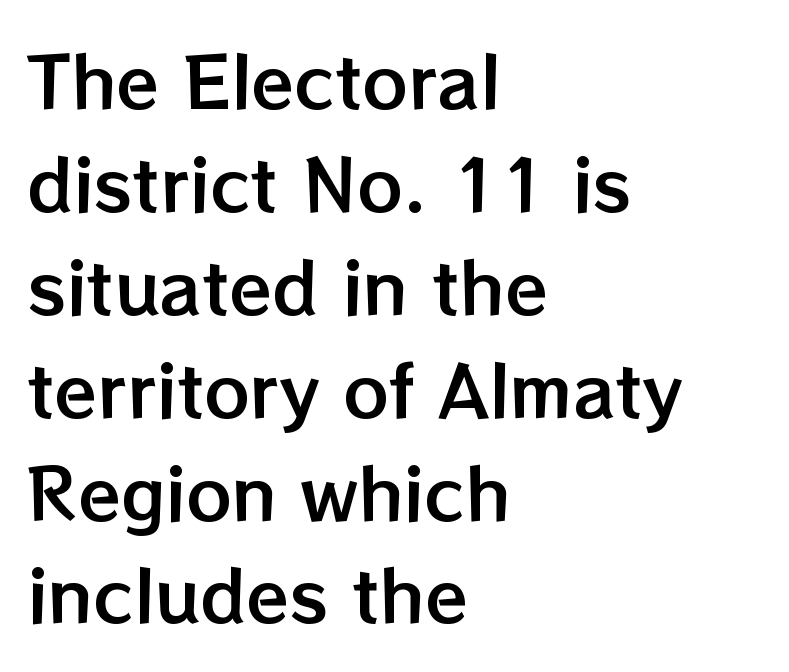
{"italic": "no", "width": "normal", "stroke_contrast": "low", "x_height": "medium", "monospaced": "no", "underline": "no", "align": "left", "line_spacing": "normal", "line_spacing_ratio": 1.47, "letter_spacing": "normal", "letter_spacing_em": 0.0, "glyph_px": 70}
